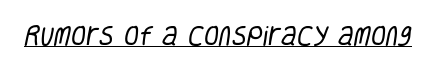
The image shows 22 px text type; set normal letter spacing, underlined.
